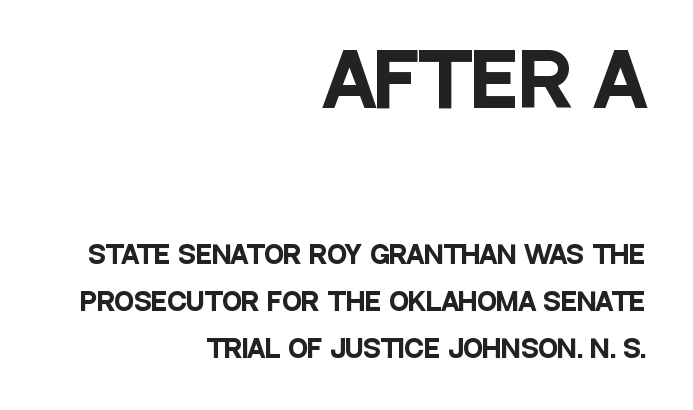
{"serif": "no", "italic": "no", "bold": "yes", "weight": "heavy", "width": "condensed", "stroke_contrast": "low", "x_height": "large", "monospaced": "no", "underline": "no", "align": "right", "line_spacing": "loose", "line_spacing_ratio": 1.95, "letter_spacing": "normal", "letter_spacing_em": 0.0, "larger_block": "first", "size_ratio": 2.96, "glyph_px": 71}
